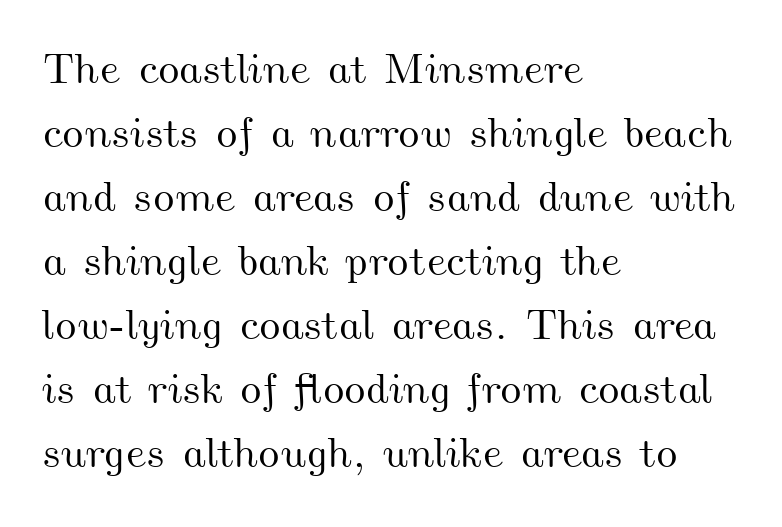
The image shows 43 px wide type; set left-aligned, normal line spacing (1.49x), normal letter spacing, not underlined; medium stroke contrast and a small x-height.
